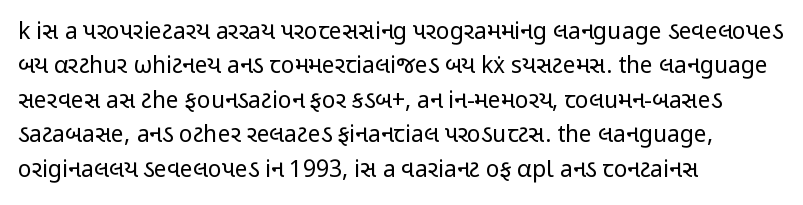
Q: Is the text bold? A: No.
Q: Is the text italic (slanted)? A: No, it is upright.
Q: Is the text underlined? A: No.
Q: How is the paragraph aligned? A: Left-aligned.
Q: Is the spacing between letters normal or unusually wide? A: Normal.
Q: Is the spacing between lines tight, normal or loose? A: Normal.
